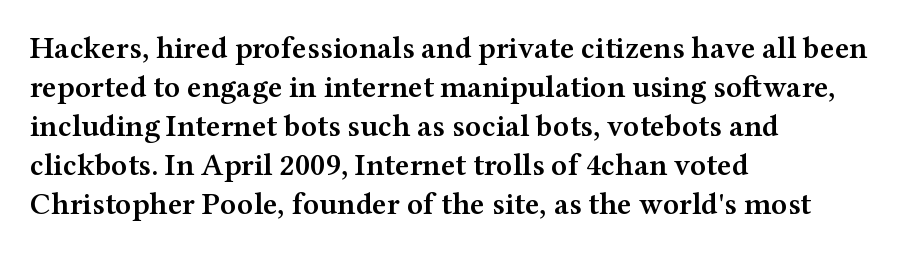
Q: Is the text bold? A: Semi-bold.
Q: Is the text italic (slanted)? A: No, it is upright.
Q: Is the typeface a serif or a sans-serif typeface? A: Serif.
Q: Is the text underlined? A: No.
Q: How is the paragraph aligned? A: Left-aligned.
Q: Is the spacing between letters normal or unusually wide? A: Normal.
Q: Is the spacing between lines tight, normal or loose? A: Normal.
Q: Width (condensed, normal, or wide)? A: Wide.
Q: Stroke contrast? A: Medium.
Q: x-height? A: Medium.
Q: Monospaced? A: No.
